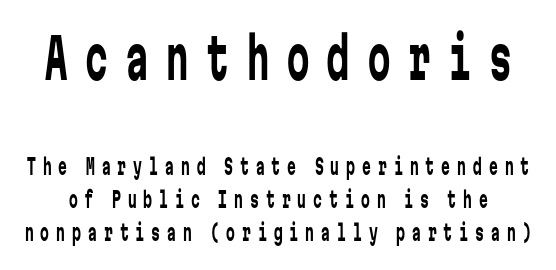
Q: Is the text bold? A: No.
Q: Is the text italic (slanted)? A: No, it is upright.
Q: Is the typeface a serif or a sans-serif typeface? A: Sans-serif.
Q: Is the text underlined? A: No.
Q: Is the spacing between letters normal or unusually wide? A: Unusually wide.
Q: Is the spacing between lines tight, normal or loose? A: Normal.
Q: Which block of text is set in a larger size, the first (top) or the second (bottom)? A: The first (top) one.
Q: Width (condensed, normal, or wide)? A: Condensed.
Q: Stroke contrast? A: Low.
Q: x-height? A: Medium.
Q: Monospaced? A: Yes.
